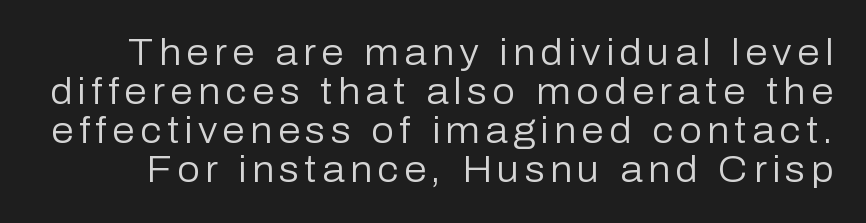
{"serif": "no", "italic": "no", "bold": "no", "weight": "regular", "width": "normal", "stroke_contrast": "low", "x_height": "medium", "monospaced": "no", "underline": "no", "line_spacing": "tight", "line_spacing_ratio": 1.08, "glyph_px": 36}
